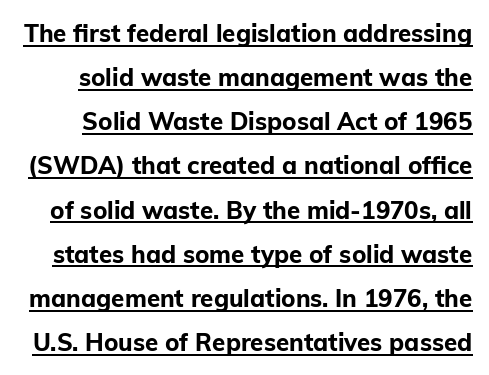
Weight check: bold — yes, fully. Posture: vertical. Students, note that the glyphs here touch the page at normal intervals. Glance below the letters and you will spot a drawn line.
